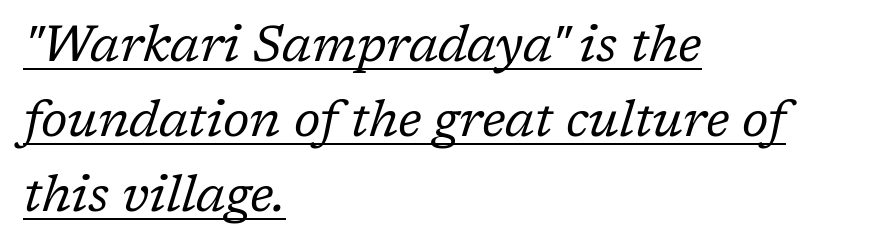
The image shows 51 px regular-weight serif type, italic (leaning right); set left-aligned, normal line spacing (1.47x), normal letter spacing, underlined; low stroke contrast and a medium x-height.
